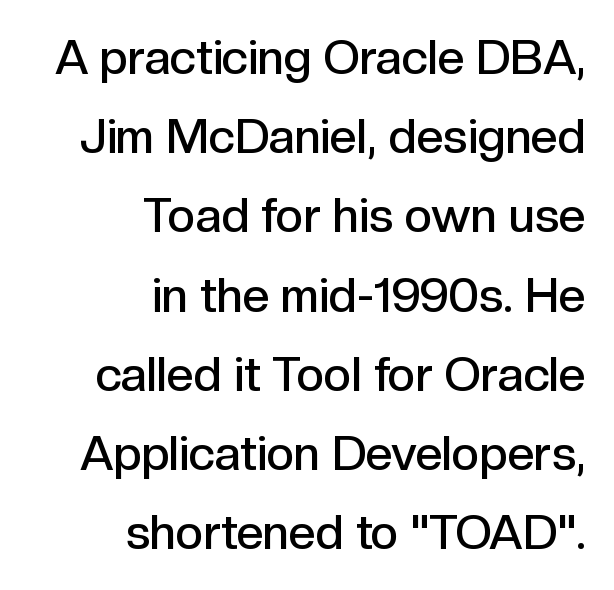
The image shows 48 px semibold sans-serif type, upright; set right-aligned, normal line spacing (1.65x), normal letter spacing, not underlined; a medium x-height.
